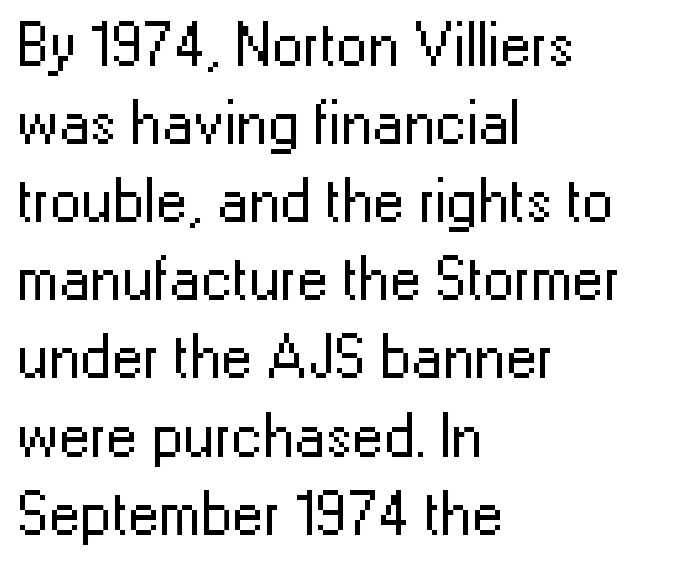
The image shows 63 px regular-weight sans-serif type, upright; set left-aligned, line spacing 1.24x, normal letter spacing, not underlined; low stroke contrast and a medium x-height.
